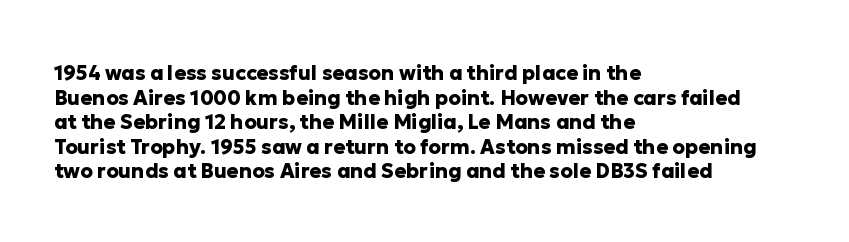
Q: Is the text bold? A: Yes.
Q: Is the text italic (slanted)? A: No, it is upright.
Q: Is the text underlined? A: No.
Q: How is the paragraph aligned? A: Left-aligned.
Q: Is the spacing between letters normal or unusually wide? A: Normal.
